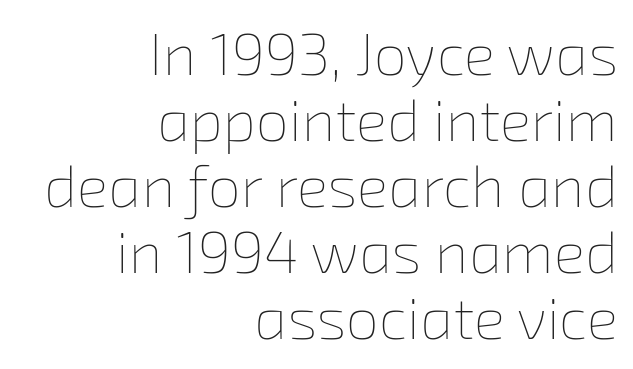
The line texture is even and compact thanks to regular tracking. Letters rest on an invisible, unmarked baseline. All the whitespace from short lines collects on the left. No chunkiness to these letters — they're not bold. The rendering uses natural spacing where letterforms have individual widths.
